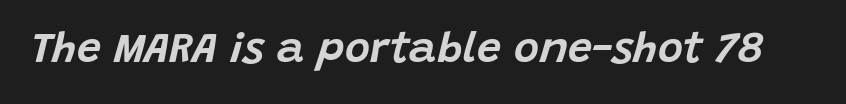
The image shows 43 px text type, italic (leaning right); set normal letter spacing, not underlined; low stroke contrast and a large x-height.
